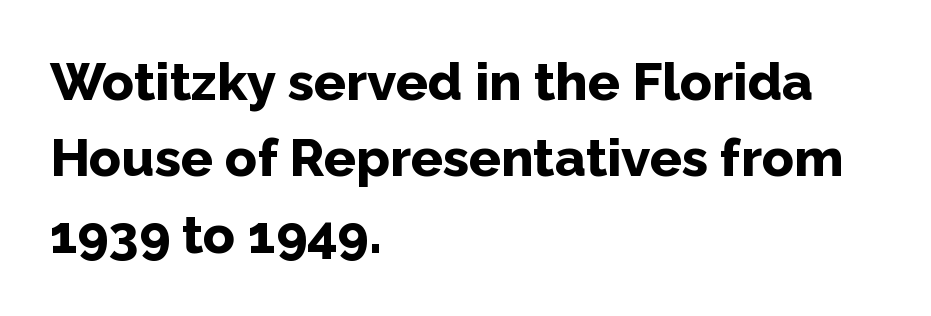
{"serif": "no", "italic": "no", "bold": "yes", "weight": "bold", "width": "normal", "stroke_contrast": "low", "x_height": "medium", "monospaced": "no", "underline": "no", "align": "left", "line_spacing": "normal", "line_spacing_ratio": 1.44, "letter_spacing": "normal", "letter_spacing_em": 0.0, "glyph_px": 53}
